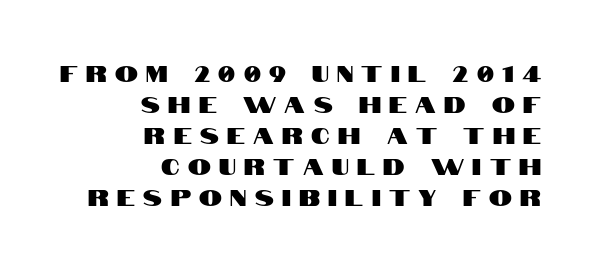
The image shows 23 px text type, upright; set right-aligned, normal line spacing (1.35x), unusually wide letter spacing (+0.36 em), not underlined.
